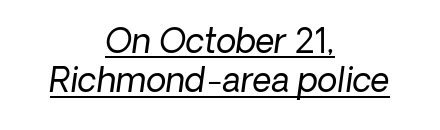
Q: Is the text bold? A: No.
Q: Is the typeface a serif or a sans-serif typeface? A: Sans-serif.
Q: Is the text underlined? A: Yes.
Q: How is the paragraph aligned? A: Centered.
Q: Is the spacing between letters normal or unusually wide? A: Normal.
Q: Width (condensed, normal, or wide)? A: Normal.
Q: Stroke contrast? A: Low.
Q: x-height? A: Medium.
Q: Monospaced? A: No.
